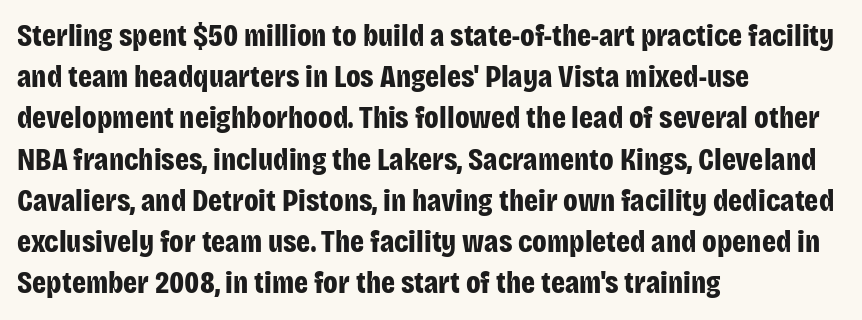
{"serif": "no", "italic": "no", "bold": "yes", "weight": "bold", "width": "condensed", "stroke_contrast": "low", "x_height": "large", "monospaced": "no", "underline": "no", "align": "left", "line_spacing": "normal", "line_spacing_ratio": 1.33, "letter_spacing": "normal", "letter_spacing_em": 0.0, "glyph_px": 31}
